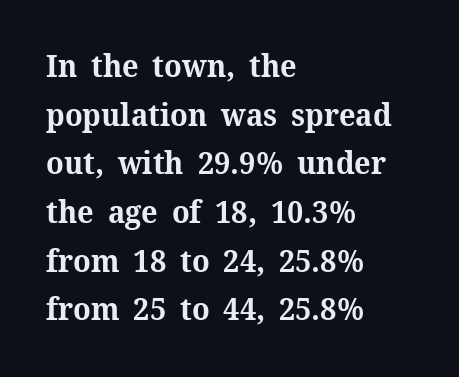
Q: Is the text bold? A: Yes.
Q: Is the text italic (slanted)? A: No, it is upright.
Q: Is the typeface a serif or a sans-serif typeface? A: Serif.
Q: Is the text underlined? A: No.
Q: How is the paragraph aligned? A: Left-aligned.
Q: Is the spacing between letters normal or unusually wide? A: Normal.
Q: Is the spacing between lines tight, normal or loose? A: Normal.
Q: Width (condensed, normal, or wide)? A: Normal.
Q: Stroke contrast? A: Medium.
Q: x-height? A: Medium.
Q: Monospaced? A: No.
